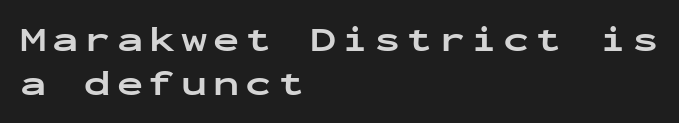
Q: Is the text bold? A: Yes.
Q: Is the text italic (slanted)? A: No, it is upright.
Q: Is the typeface a serif or a sans-serif typeface? A: Sans-serif.
Q: Is the text underlined? A: No.
Q: How is the paragraph aligned? A: Left-aligned.
Q: Is the spacing between lines tight, normal or loose? A: Normal.
Q: Width (condensed, normal, or wide)? A: Wide.
Q: Stroke contrast? A: Low.
Q: x-height? A: Medium.
Q: Monospaced? A: Yes.
